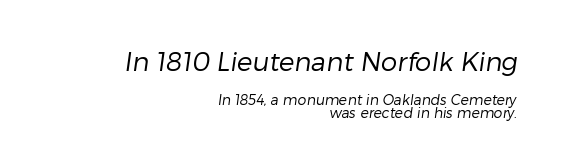
Q: Is the text bold? A: No.
Q: Is the text underlined? A: No.
Q: How is the paragraph aligned? A: Right-aligned.
Q: Is the spacing between letters normal or unusually wide? A: Normal.
Q: Is the spacing between lines tight, normal or loose? A: Tight.
Q: Which block of text is set in a larger size, the first (top) or the second (bottom)? A: The first (top) one.
